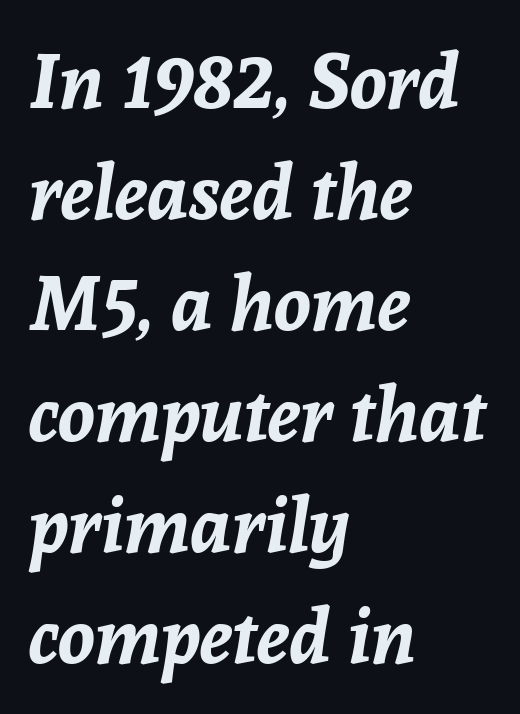
The image shows 76 px bold type, italic (leaning right); set left-aligned, normal line spacing (1.46x), normal letter spacing, not underlined; low stroke contrast and a medium x-height.
